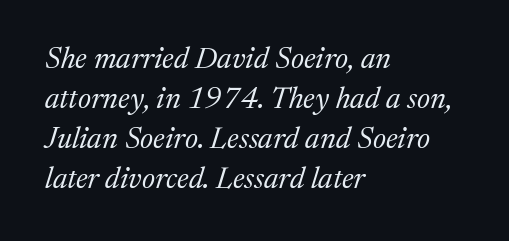
Q: Is the text bold? A: No.
Q: Is the text italic (slanted)? A: Yes, it leans right by about 17 degrees.
Q: Is the typeface a serif or a sans-serif typeface? A: Serif.
Q: Is the text underlined? A: No.
Q: How is the paragraph aligned? A: Left-aligned.
Q: Is the spacing between letters normal or unusually wide? A: Normal.
Q: Is the spacing between lines tight, normal or loose? A: Normal.
Q: Width (condensed, normal, or wide)? A: Normal.
Q: Stroke contrast? A: Medium.
Q: x-height? A: Medium.
Q: Monospaced? A: No.
